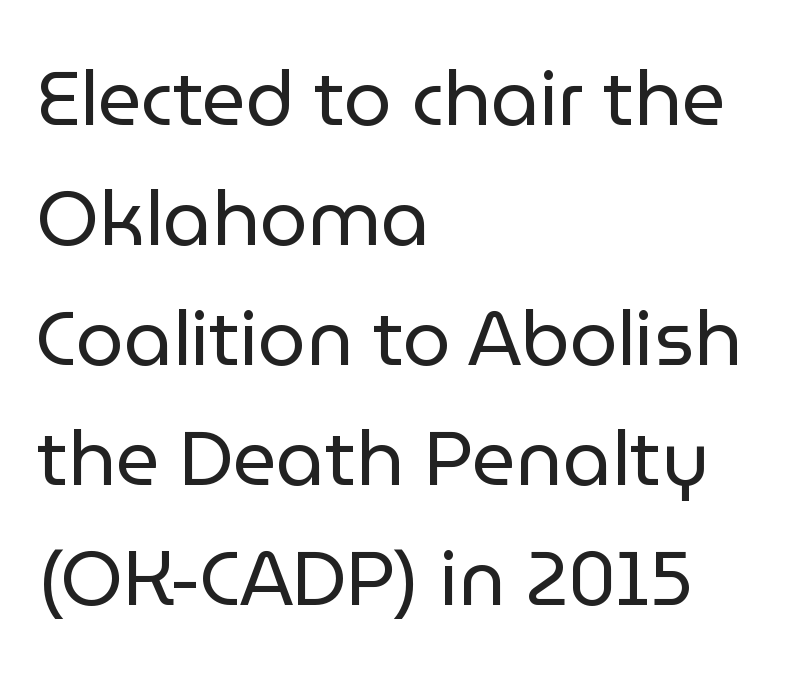
Q: Is the text bold? A: No.
Q: Is the text italic (slanted)? A: No, it is upright.
Q: Is the typeface a serif or a sans-serif typeface? A: Sans-serif.
Q: Is the text underlined? A: No.
Q: How is the paragraph aligned? A: Left-aligned.
Q: Is the spacing between letters normal or unusually wide? A: Normal.
Q: Is the spacing between lines tight, normal or loose? A: Normal.
Q: Width (condensed, normal, or wide)? A: Normal.
Q: Stroke contrast? A: Low.
Q: x-height? A: Medium.
Q: Monospaced? A: No.
